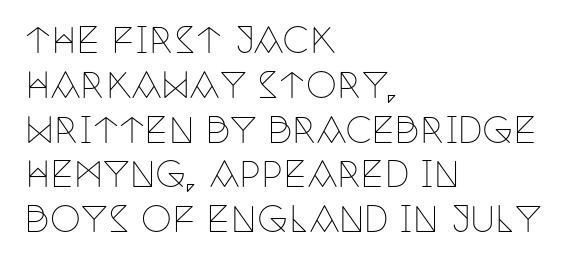
Does the copy run flush right? No — it runs flush left. No chunkiness to these letters — they're not bold. The designer left line spacing at the default. The axis of the letterforms is exactly vertical. Bare-footed words on every line. You could not count columns in this text — the font is proportionally spaced.
